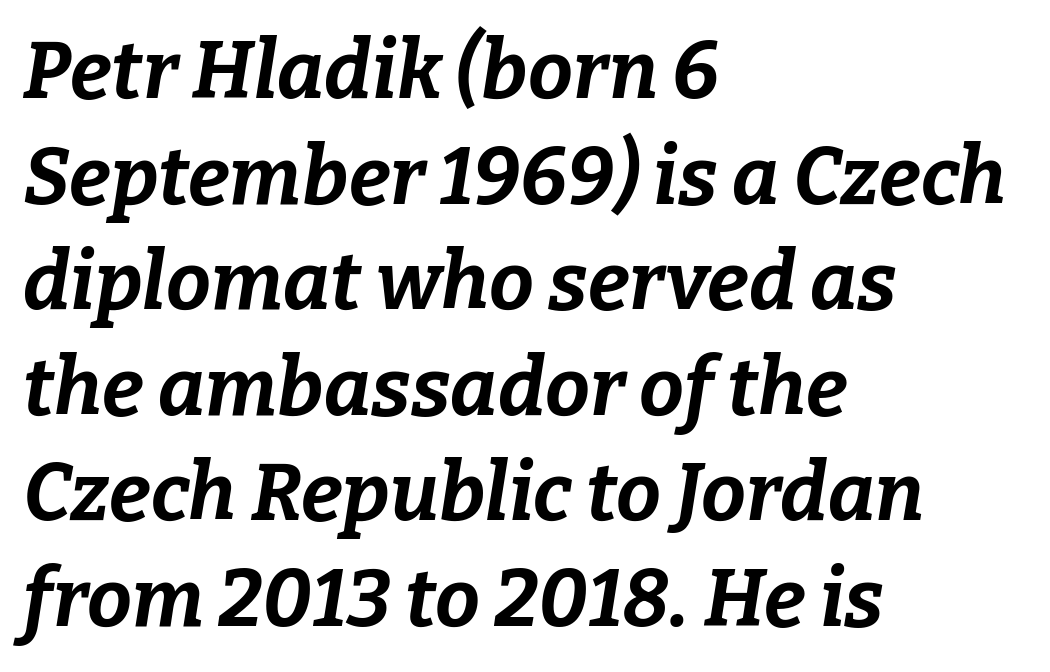
Bold? Absolutely — the strokes are thick and heavy. The lines in this sample share a left origin and differ only in where they stop. Note the varied advance widths — an 'i' is clearly narrower than an 'm'. The type is set solid horizontally, with unmodified tracking.
